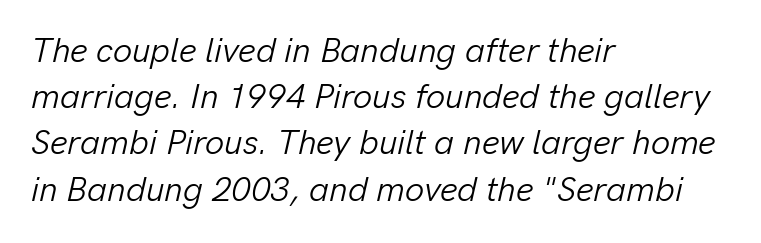
The image shows 34 px light type, italic (leaning right); set left-aligned, normal line spacing (1.36x), normal letter spacing, not underlined; low stroke contrast and a medium x-height.
